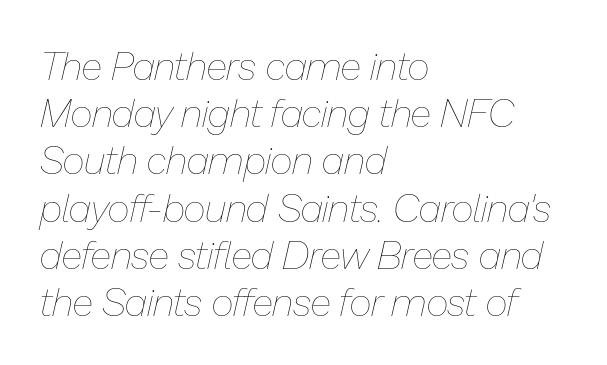
Q: Is the text bold? A: No.
Q: Is the text italic (slanted)? A: Yes, it leans right by about 13 degrees.
Q: Is the text underlined? A: No.
Q: How is the paragraph aligned? A: Left-aligned.
Q: Is the spacing between letters normal or unusually wide? A: Normal.
Q: Width (condensed, normal, or wide)? A: Normal.
Q: Stroke contrast? A: Low.
Q: x-height? A: Medium.
Q: Monospaced? A: No.
